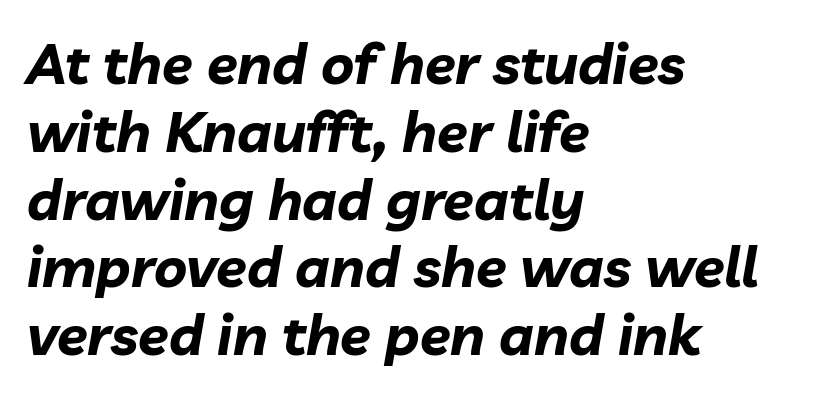
Q: Is the text bold? A: Yes.
Q: Is the text italic (slanted)? A: Yes, it leans right by about 10 degrees.
Q: Is the text underlined? A: No.
Q: How is the paragraph aligned? A: Left-aligned.
Q: Is the spacing between letters normal or unusually wide? A: Normal.
Q: Width (condensed, normal, or wide)? A: Normal.
Q: Stroke contrast? A: Low.
Q: x-height? A: Medium.
Q: Monospaced? A: No.
